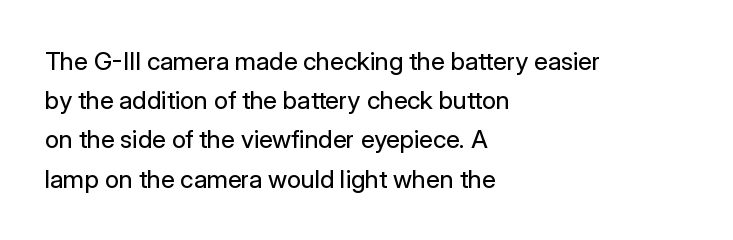
The image shows 25 px text type, upright; set left-aligned, normal line spacing (1.57x), normal letter spacing, not underlined.
